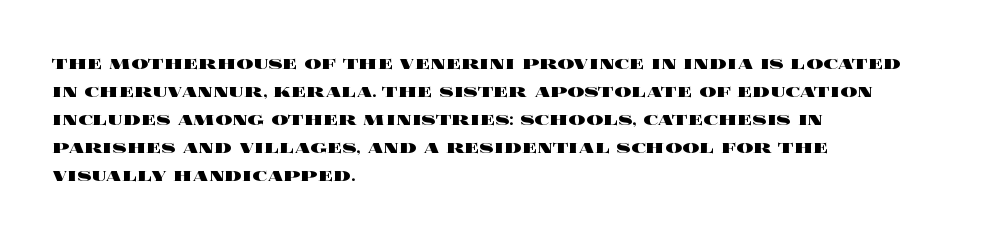
Q: Is the text bold? A: Yes.
Q: Is the text italic (slanted)? A: No, it is upright.
Q: Is the text underlined? A: No.
Q: How is the paragraph aligned? A: Left-aligned.
Q: Is the spacing between letters normal or unusually wide? A: Normal.
Q: Is the spacing between lines tight, normal or loose? A: Normal.
